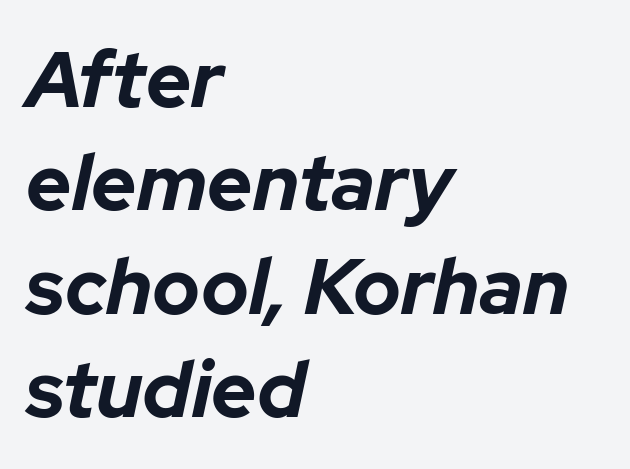
Beneath every word, the page is bare. This block has exactly the height ordinary leading produces. Notice how thick the strokes are: this is what a full bold looks like. Each letter keeps its own natural width here, so spacing adapts to shape.
